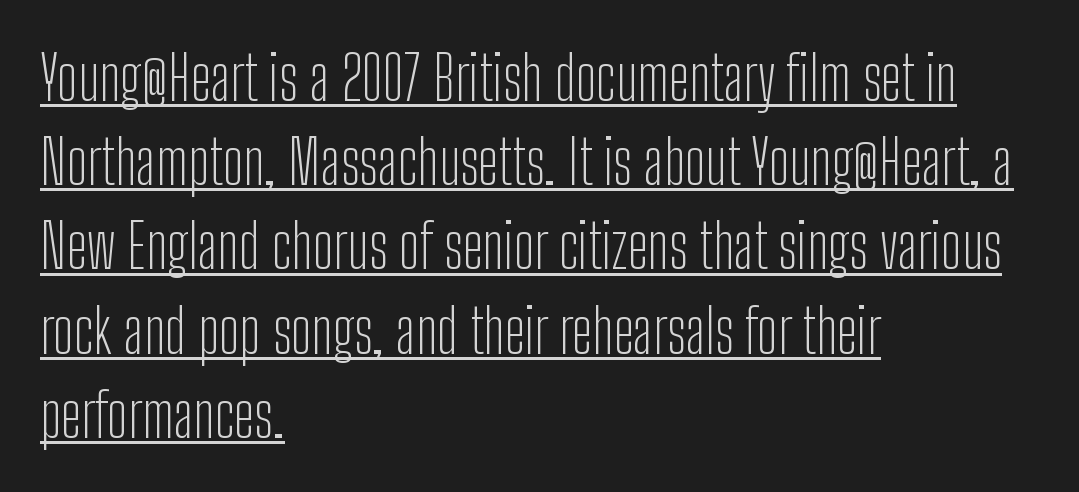
The image shows 61 px light, condensed sans-serif type, upright; set left-aligned, normal line spacing (1.38x), normal letter spacing, underlined; low stroke contrast and a medium x-height.
